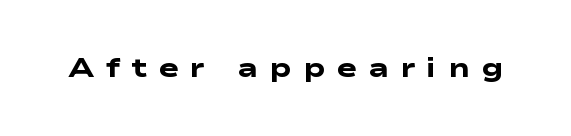
Q: Is the text bold? A: Yes.
Q: Is the text underlined? A: No.
Q: Is the spacing between letters normal or unusually wide? A: Unusually wide.
